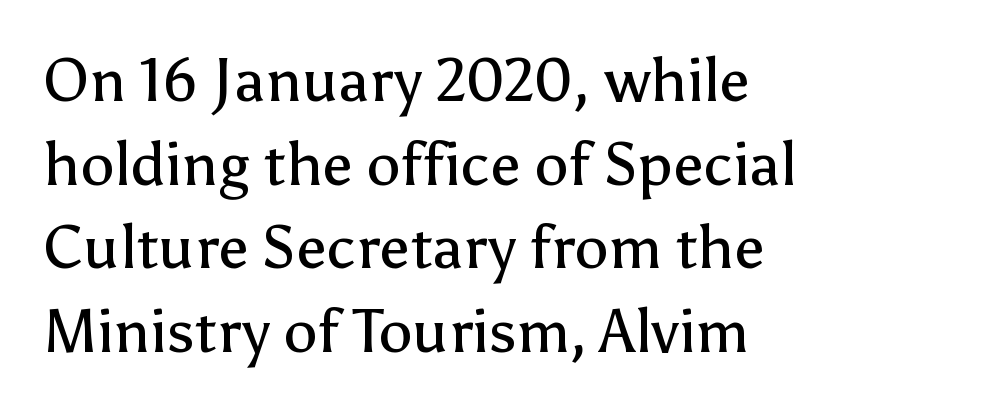
There is no visible air inserted between adjacent glyphs. Nothing heavy about these letters — not bold at all. Horizontally, the lines are justified to the leading edge only. Proportional: the letters do not fall into vertical columns. Ascenders rise straight up at ninety degrees.
